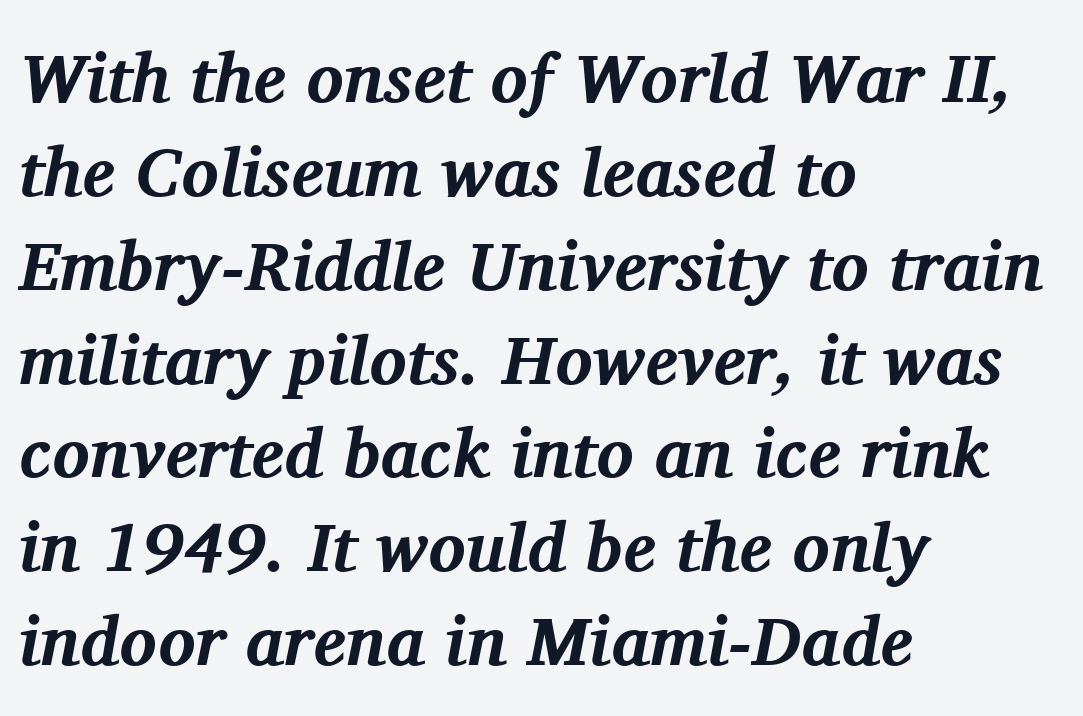
Note: serifs present on the glyphs. These lines stack with their left ends in a neat column. This is heavy type, rendered in bold. Rows of type keep a routine distance in the vertical direction. Underlining? Definitely not there. You can tell it's italic because the verticals aren't actually vertical.
